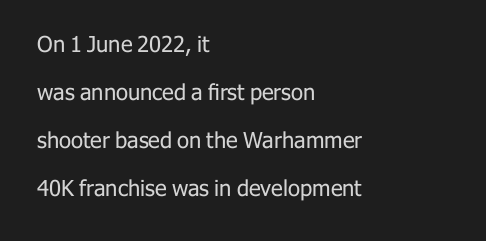
Q: Is the text bold? A: No.
Q: Is the text italic (slanted)? A: No, it is upright.
Q: Is the text underlined? A: No.
Q: How is the paragraph aligned? A: Left-aligned.
Q: Is the spacing between letters normal or unusually wide? A: Normal.
Q: Is the spacing between lines tight, normal or loose? A: Loose.
